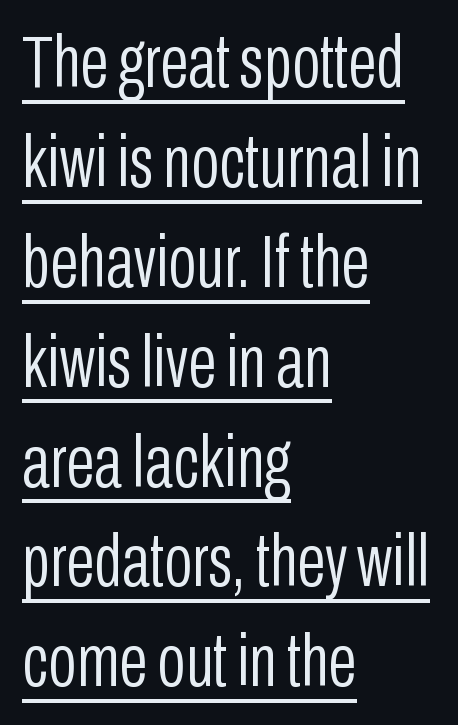
Q: Is the text bold? A: No.
Q: Is the text italic (slanted)? A: No, it is upright.
Q: Is the typeface a serif or a sans-serif typeface? A: Sans-serif.
Q: Is the text underlined? A: Yes.
Q: How is the paragraph aligned? A: Left-aligned.
Q: Is the spacing between letters normal or unusually wide? A: Normal.
Q: Is the spacing between lines tight, normal or loose? A: Normal.
Q: Width (condensed, normal, or wide)? A: Condensed.
Q: Stroke contrast? A: Low.
Q: x-height? A: Medium.
Q: Monospaced? A: No.
